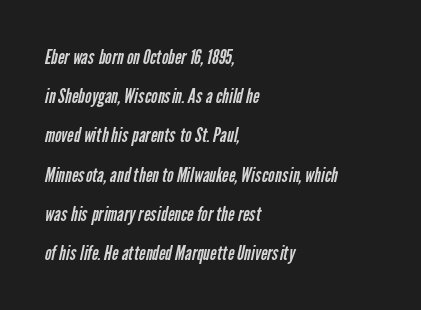
Q: Is the text bold? A: No.
Q: Is the text underlined? A: No.
Q: How is the paragraph aligned? A: Left-aligned.
Q: Is the spacing between letters normal or unusually wide? A: Normal.
Q: Is the spacing between lines tight, normal or loose? A: Loose.
